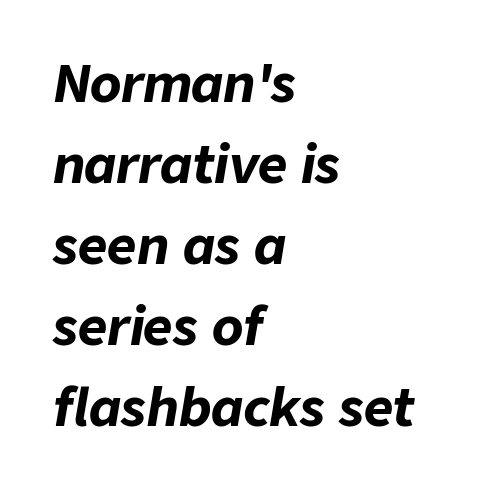
The image shows 51 px bold type, italic (leaning right); set left-aligned, normal line spacing (1.59x), normal letter spacing, not underlined; low stroke contrast and a medium x-height.
